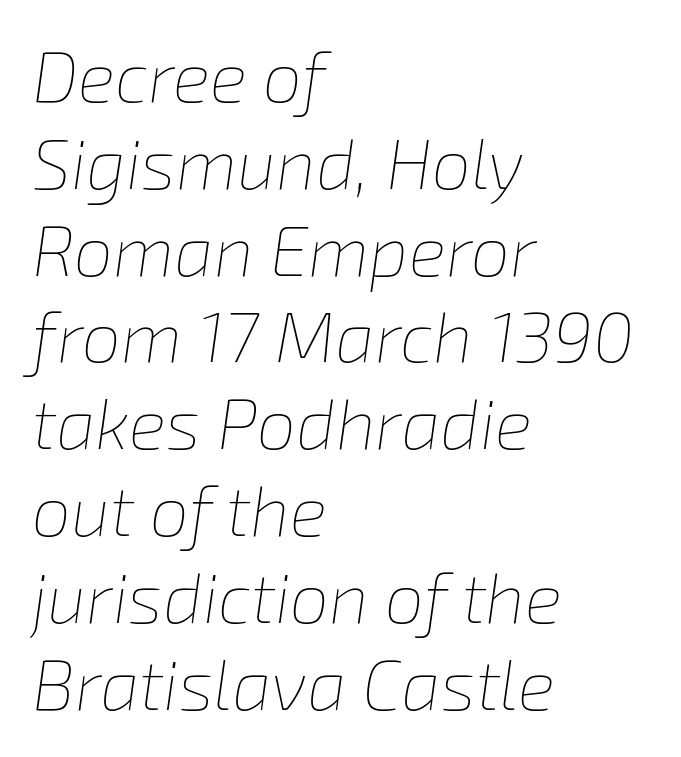
This sample uses an oblique cut, with every glyph tilted off the vertical. Clear beneath every line of the passage. This rendering uses left alignment, leaving the right contour irregular. Do the characters align in a grid? No, the font is proportional. Each stroke keeps to a modest, everyday thickness or less.
